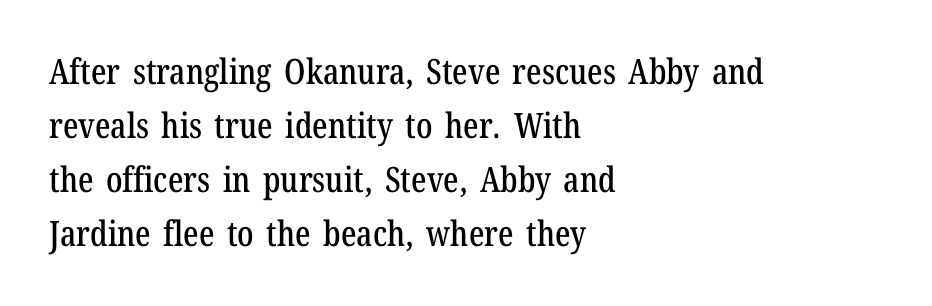
Q: Is the text italic (slanted)? A: No, it is upright.
Q: Is the typeface a serif or a sans-serif typeface? A: Serif.
Q: Is the text underlined? A: No.
Q: How is the paragraph aligned? A: Left-aligned.
Q: Is the spacing between letters normal or unusually wide? A: Normal.
Q: Is the spacing between lines tight, normal or loose? A: Normal.
Q: Width (condensed, normal, or wide)? A: Condensed.
Q: Stroke contrast? A: Low.
Q: x-height? A: Medium.
Q: Monospaced? A: No.
